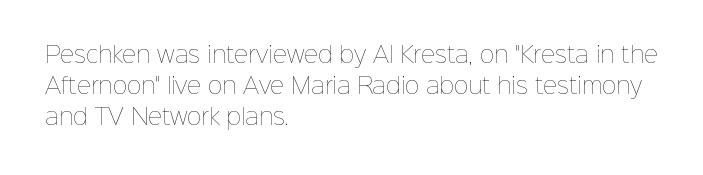
The image shows 22 px text type, upright; set left-aligned, normal line spacing (1.4x), normal letter spacing, not underlined.
